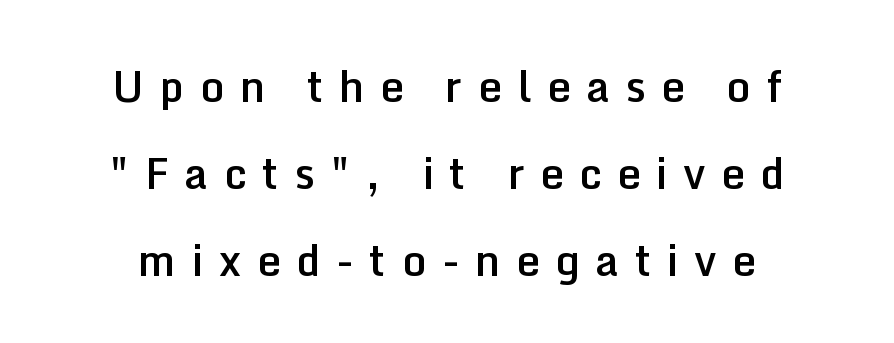
Q: Is the text bold? A: Semi-bold.
Q: Is the text italic (slanted)? A: No, it is upright.
Q: Is the typeface a serif or a sans-serif typeface? A: Sans-serif.
Q: Is the text underlined? A: No.
Q: How is the paragraph aligned? A: Centered.
Q: Is the spacing between letters normal or unusually wide? A: Unusually wide.
Q: Is the spacing between lines tight, normal or loose? A: Loose.
Q: Width (condensed, normal, or wide)? A: Normal.
Q: Stroke contrast? A: Low.
Q: x-height? A: Medium.
Q: Monospaced? A: No.
